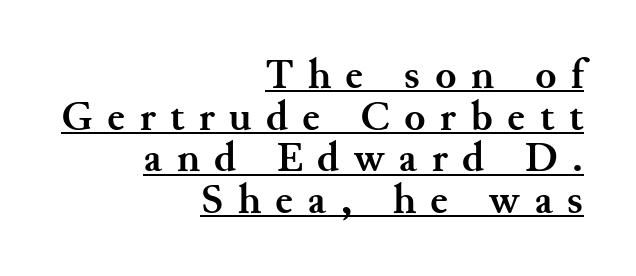
The image shows 43 px semibold serif type, upright; set right-aligned, tight line spacing (0.97x), unusually wide letter spacing (+0.34 em), underlined; medium stroke contrast and a small x-height.
